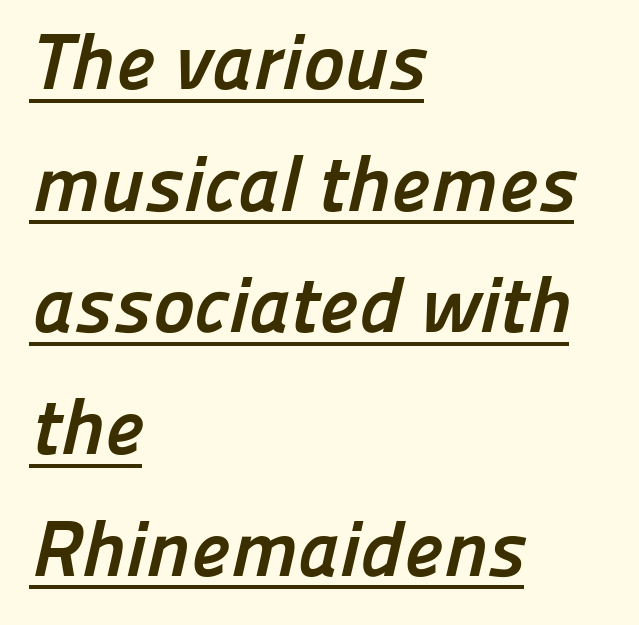
The image shows 79 px semibold sans-serif type; set left-aligned, normal line spacing (1.54x), normal letter spacing, underlined; low stroke contrast and a medium x-height.
